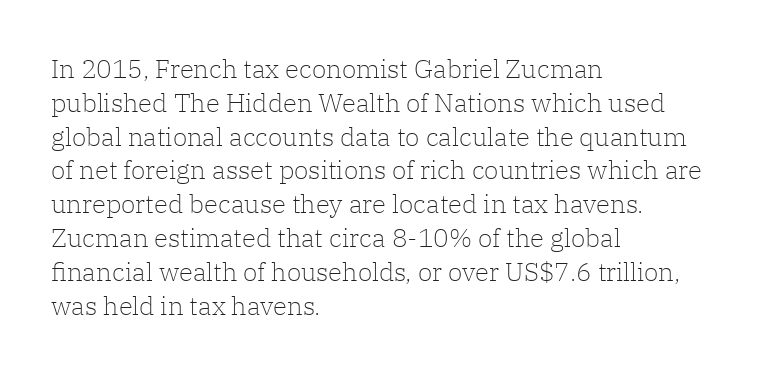
{"italic": "no", "bold": "no", "underline": "no", "align": "left", "line_spacing": "normal", "line_spacing_ratio": 1.3, "letter_spacing": "normal", "letter_spacing_em": 0.0, "glyph_px": 26}
